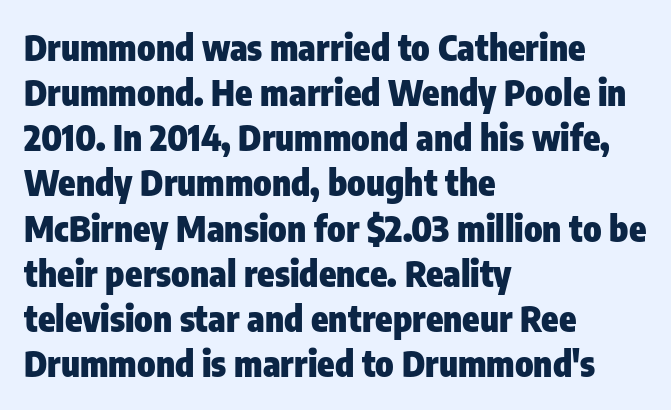
Q: Is the text bold? A: Yes.
Q: Is the text italic (slanted)? A: No, it is upright.
Q: Is the typeface a serif or a sans-serif typeface? A: Sans-serif.
Q: Is the text underlined? A: No.
Q: How is the paragraph aligned? A: Left-aligned.
Q: Is the spacing between letters normal or unusually wide? A: Normal.
Q: Is the spacing between lines tight, normal or loose? A: Normal.
Q: Width (condensed, normal, or wide)? A: Condensed.
Q: Stroke contrast? A: Low.
Q: x-height? A: Medium.
Q: Monospaced? A: No.
